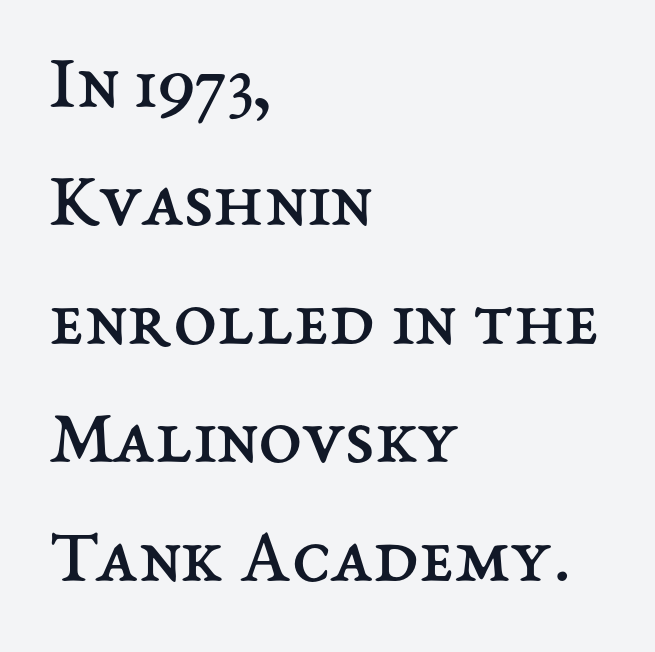
Q: Is the text bold? A: No.
Q: Is the text italic (slanted)? A: No, it is upright.
Q: Is the text underlined? A: No.
Q: How is the paragraph aligned? A: Left-aligned.
Q: Is the spacing between letters normal or unusually wide? A: Normal.
Q: Is the spacing between lines tight, normal or loose? A: Normal.
Q: Width (condensed, normal, or wide)? A: Normal.
Q: Stroke contrast? A: Medium.
Q: x-height? A: Medium.
Q: Monospaced? A: No.
